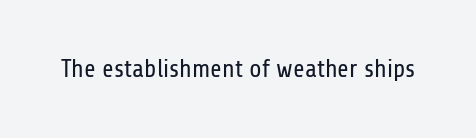
Q: Is the text bold? A: No.
Q: Is the text italic (slanted)? A: No, it is upright.
Q: Is the text underlined? A: No.
Q: Is the spacing between letters normal or unusually wide? A: Normal.
